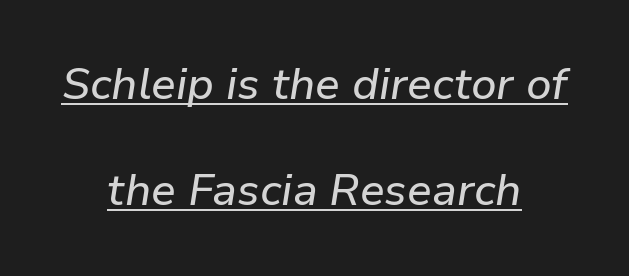
The image shows 44 px text type, italic (leaning right); set centered, loose line spacing (2.41x), normal letter spacing, underlined; low stroke contrast and a medium x-height.
